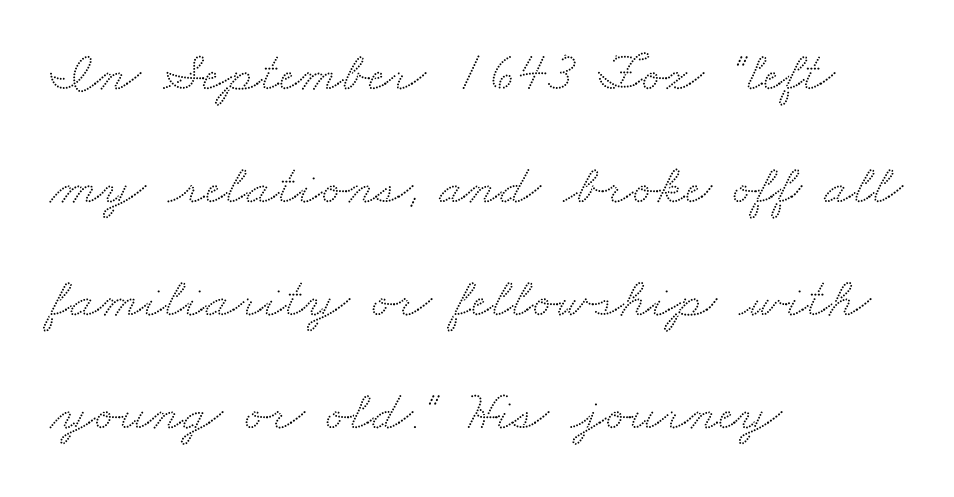
Q: Is the typeface a serif or a sans-serif typeface? A: Serif.
Q: Is the text underlined? A: No.
Q: How is the paragraph aligned? A: Left-aligned.
Q: Is the spacing between letters normal or unusually wide? A: Normal.
Q: Is the spacing between lines tight, normal or loose? A: Loose.
Q: Width (condensed, normal, or wide)? A: Wide.
Q: Stroke contrast? A: Medium.
Q: x-height? A: Small.
Q: Monospaced? A: No.
